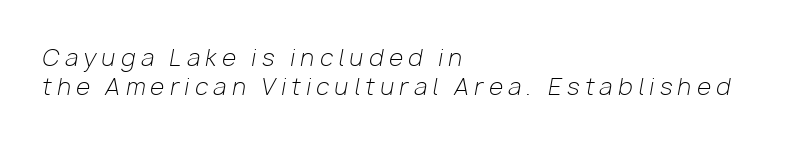
{"italic": "yes", "lean": "right", "slant_degrees": 10, "bold": "no", "underline": "no", "align": "left", "line_spacing": "normal", "line_spacing_ratio": 1.27, "letter_spacing": "wide", "letter_spacing_em": 0.24, "glyph_px": 23}
